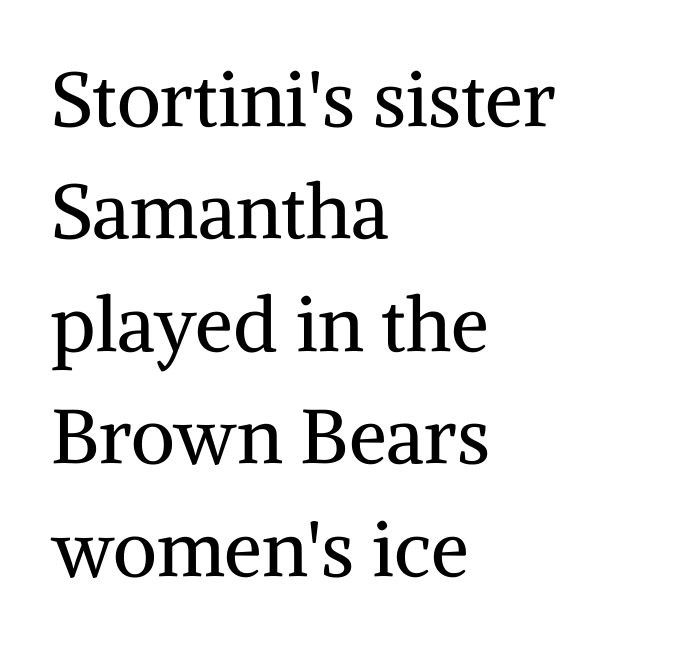
The image shows 76 px regular-weight serif type, upright; set left-aligned, normal line spacing (1.48x), normal letter spacing, not underlined; medium stroke contrast and a medium x-height.
